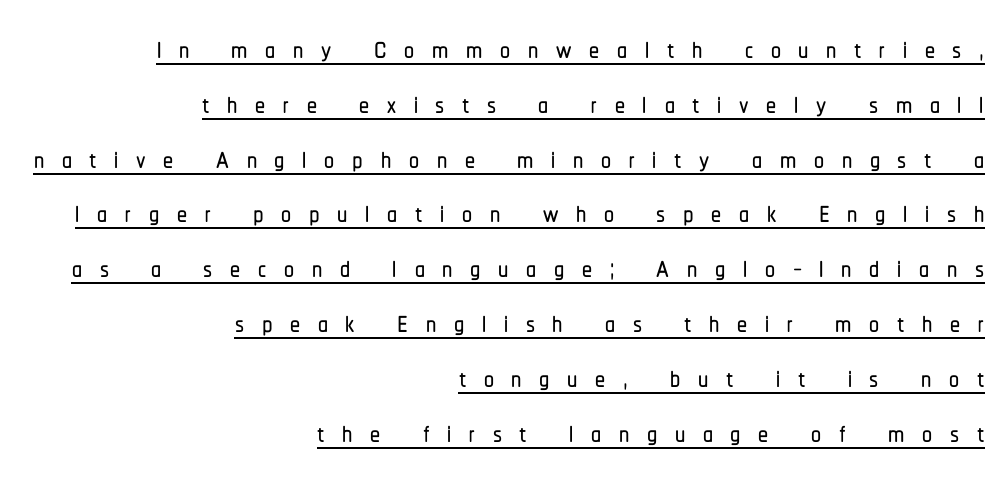
The passage shown is underscored from start to finish. A student would call this right alignment; a typographer would say flush right, rag left. This sample keeps an unexceptional amount of space between lines. The tracking reads as deliberately expanded to a designer's eye. Observe the absence of serifs on each vertical stroke in this sample. The letters stand straight up with perfectly vertical stems.
